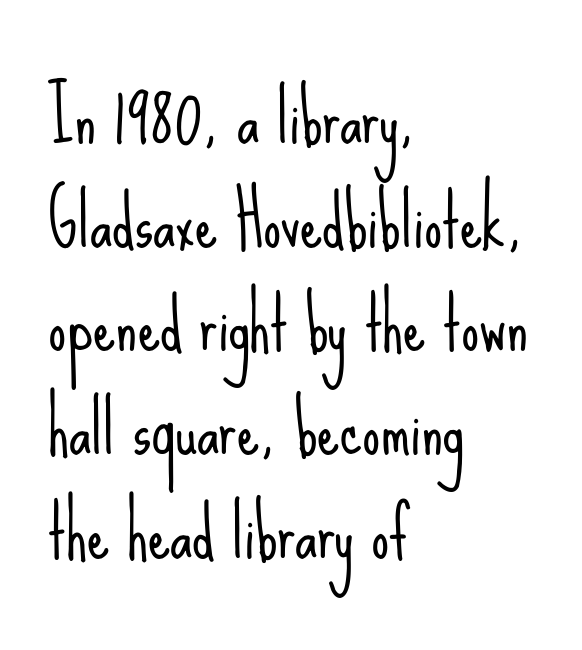
{"serif": "no", "italic": "no", "bold": "no", "weight": "light", "width": "condensed", "stroke_contrast": "low", "x_height": "small", "monospaced": "no", "underline": "no", "align": "left", "line_spacing": "normal", "line_spacing_ratio": 1.46, "letter_spacing": "normal", "letter_spacing_em": 0.0, "glyph_px": 71}
